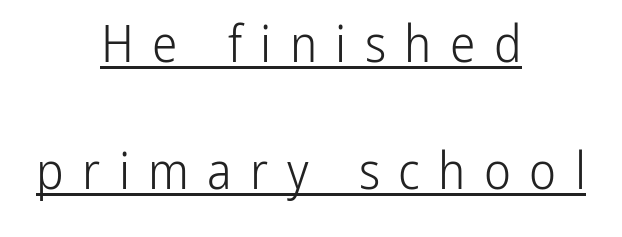
{"serif": "no", "italic": "no", "bold": "no", "weight": "light", "width": "condensed", "stroke_contrast": "low", "x_height": "medium", "monospaced": "no", "underline": "yes", "align": "center", "line_spacing": "loose", "line_spacing_ratio": 2.49, "letter_spacing": "wide", "letter_spacing_em": 0.36, "glyph_px": 51}
